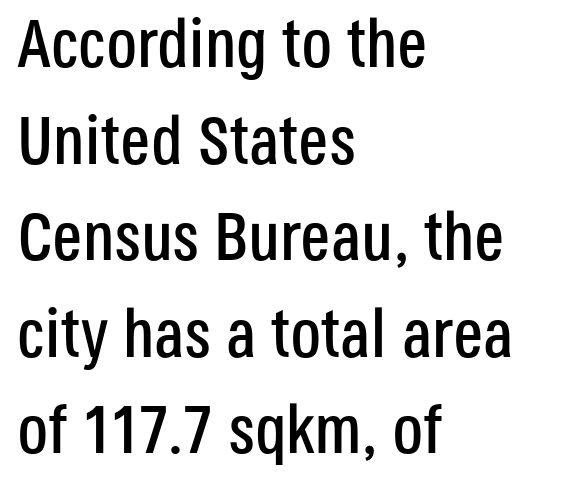
The image shows 68 px condensed sans-serif type, upright; set left-aligned, normal line spacing (1.42x), normal letter spacing, not underlined; low stroke contrast and a large x-height.
